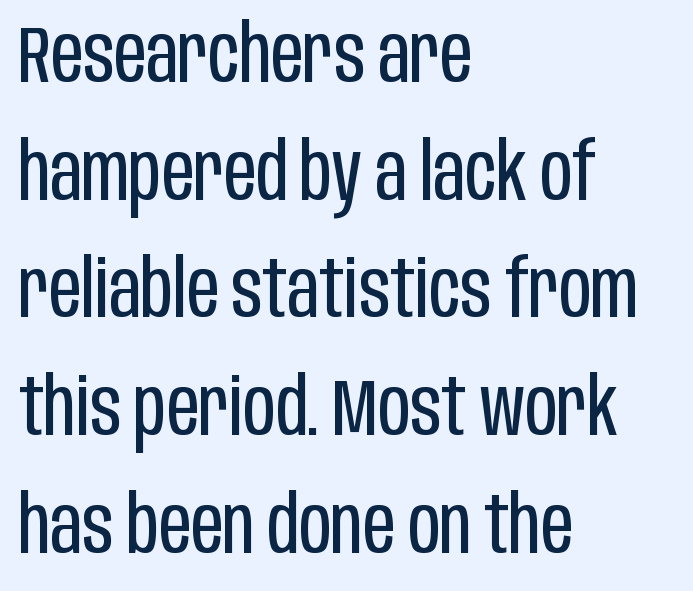
{"serif": "no", "italic": "no", "bold": "no", "weight": "regular", "width": "condensed", "stroke_contrast": "low", "x_height": "large", "monospaced": "no", "underline": "no", "align": "left", "line_spacing": "normal", "line_spacing_ratio": 1.49, "letter_spacing": "normal", "letter_spacing_em": 0.0, "glyph_px": 79}
